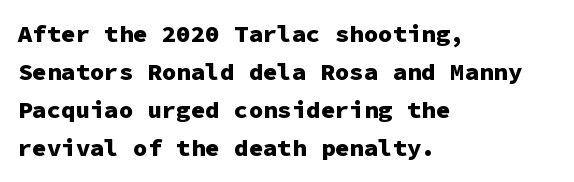
Any mark beneath the type? The region is blank. The letters stand upright; this is a roman face. The type is set solid horizontally, with unmodified tracking. Which margin do the lines hug? The left one — the right edge is uneven. The rendering uses a bold face; every stroke is thick and dark.
